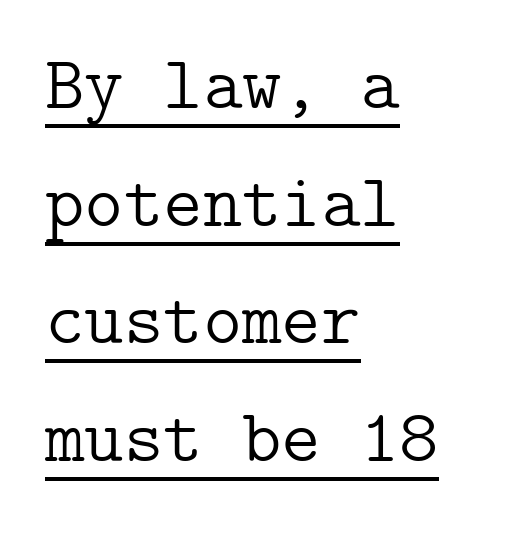
{"serif": "yes", "italic": "no", "bold": "no", "weight": "light", "width": "normal", "stroke_contrast": "low", "x_height": "medium", "underline": "yes", "align": "left", "line_spacing": "normal", "line_spacing_ratio": 1.57, "letter_spacing": "normal", "letter_spacing_em": 0.0, "glyph_px": 75}
